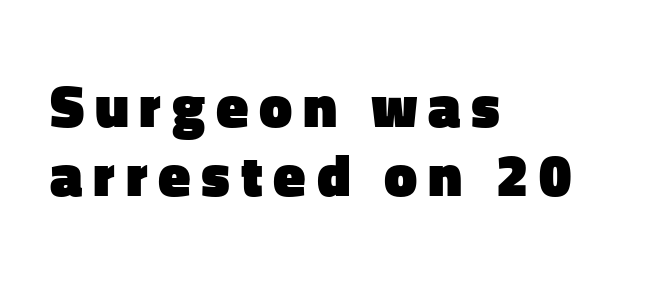
{"serif": "no", "italic": "no", "bold": "yes", "weight": "heavy", "width": "normal", "stroke_contrast": "low", "x_height": "medium", "monospaced": "no", "underline": "no", "align": "left", "line_spacing_ratio": 1.17, "glyph_px": 59}
